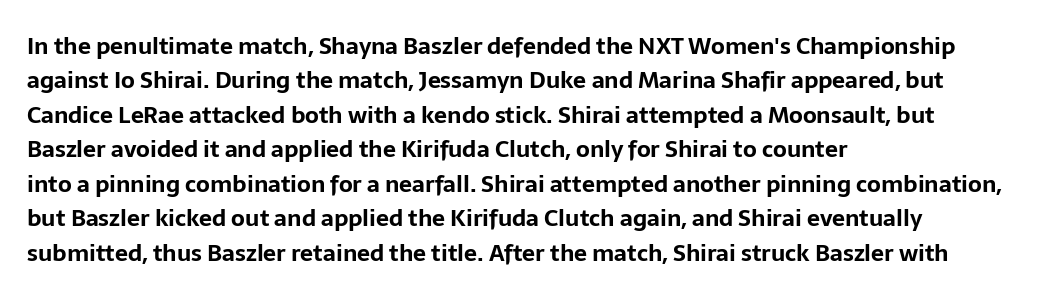
{"italic": "no", "bold": "yes", "underline": "no", "align": "left", "line_spacing": "normal", "line_spacing_ratio": 1.5, "letter_spacing": "normal", "letter_spacing_em": 0.0, "glyph_px": 23}
